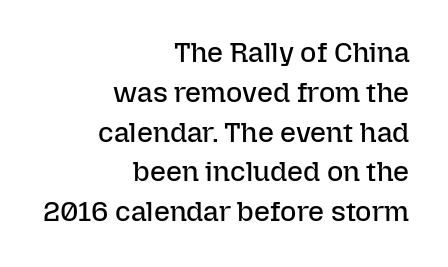
{"italic": "no", "bold": "no", "weight": "regular", "width": "normal", "stroke_contrast": "low", "x_height": "medium", "monospaced": "no", "underline": "no", "align": "right", "line_spacing": "normal", "line_spacing_ratio": 1.42, "letter_spacing": "normal", "letter_spacing_em": 0.0, "glyph_px": 28}
